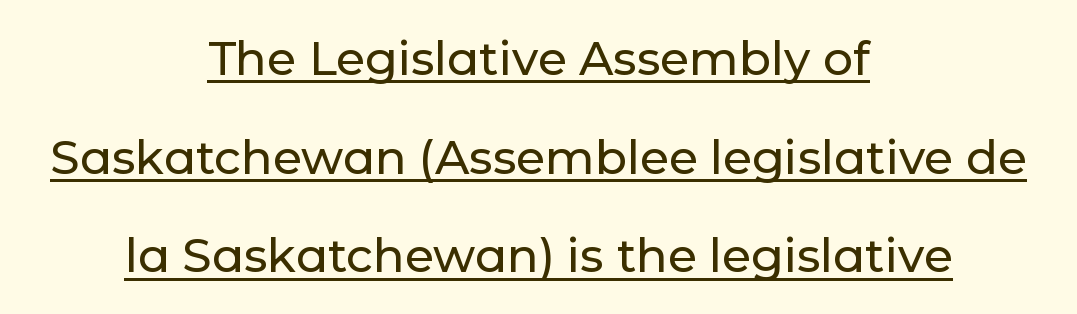
Q: Is the text italic (slanted)? A: No, it is upright.
Q: Is the typeface a serif or a sans-serif typeface? A: Sans-serif.
Q: Is the text underlined? A: Yes.
Q: How is the paragraph aligned? A: Centered.
Q: Is the spacing between letters normal or unusually wide? A: Normal.
Q: Is the spacing between lines tight, normal or loose? A: Loose.
Q: Width (condensed, normal, or wide)? A: Normal.
Q: Stroke contrast? A: Low.
Q: x-height? A: Medium.
Q: Monospaced? A: No.
